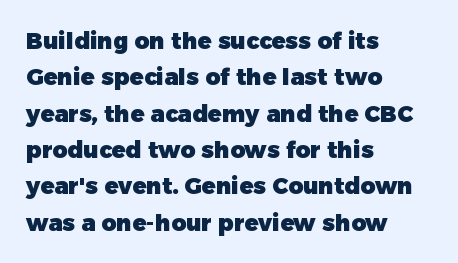
{"italic": "no", "bold": "yes", "underline": "no", "align": "left", "line_spacing": "normal", "line_spacing_ratio": 1.58, "letter_spacing": "normal", "letter_spacing_em": 0.0, "glyph_px": 23}
